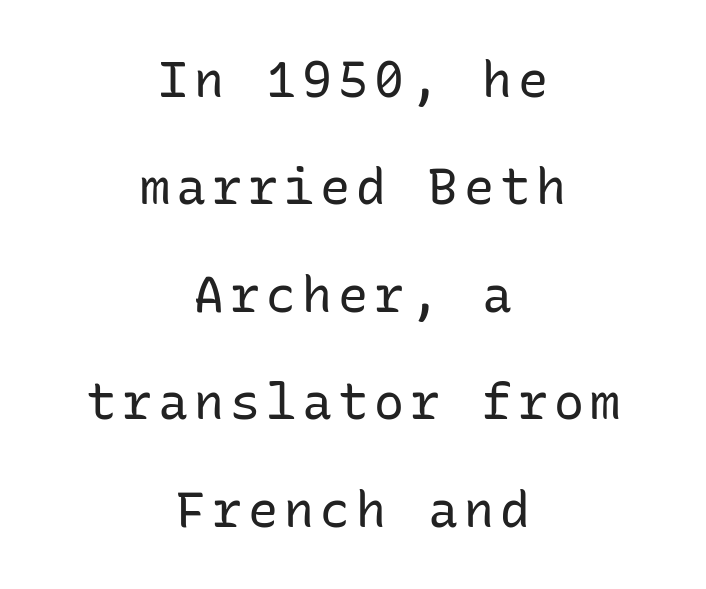
Q: Is the text bold? A: No.
Q: Is the text italic (slanted)? A: No, it is upright.
Q: Is the typeface a serif or a sans-serif typeface? A: Sans-serif.
Q: Is the text underlined? A: No.
Q: How is the paragraph aligned? A: Centered.
Q: Is the spacing between lines tight, normal or loose? A: Loose.
Q: Width (condensed, normal, or wide)? A: Normal.
Q: Stroke contrast? A: Low.
Q: x-height? A: Medium.
Q: Monospaced? A: Yes.
